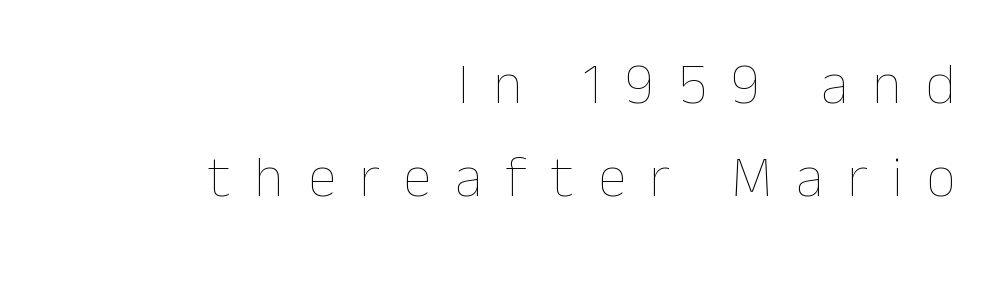
Vertical stems look standard width or narrower in stroke. These lines are rendered in a variable-pitch font. The letters stand straight up with perfectly vertical stems. The strip under each line holds only bare page. Is there much room between lines? A standard amount, neither cramped nor airy.
